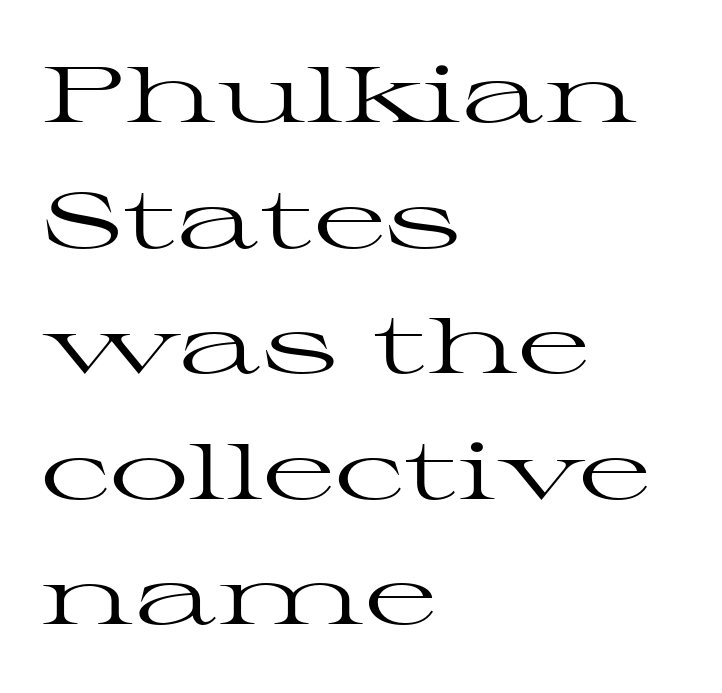
Is the stroke heavy? The answer is a plain regular-or-lighter. Where is the straight margin? On the left. To sum up the face: it has serifs. The line-height multiplier appears to be the usual default.
